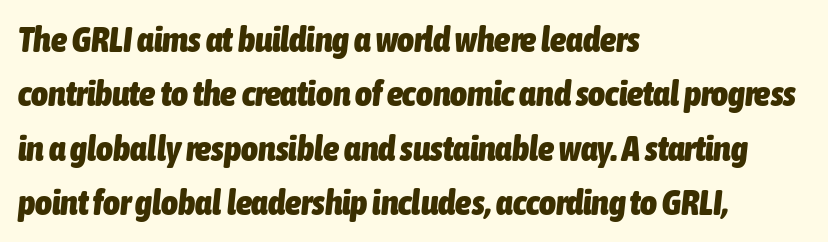
The image shows 36 px heavy, condensed type, italic (leaning right); set left-aligned, normal line spacing (1.51x), normal letter spacing, not underlined; low stroke contrast and a medium x-height.
